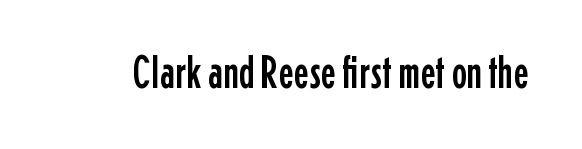
Q: Is the text italic (slanted)? A: No, it is upright.
Q: Is the typeface a serif or a sans-serif typeface? A: Sans-serif.
Q: Is the text underlined? A: No.
Q: Is the spacing between letters normal or unusually wide? A: Normal.
Q: Width (condensed, normal, or wide)? A: Condensed.
Q: Stroke contrast? A: Low.
Q: x-height? A: Medium.
Q: Monospaced? A: No.
